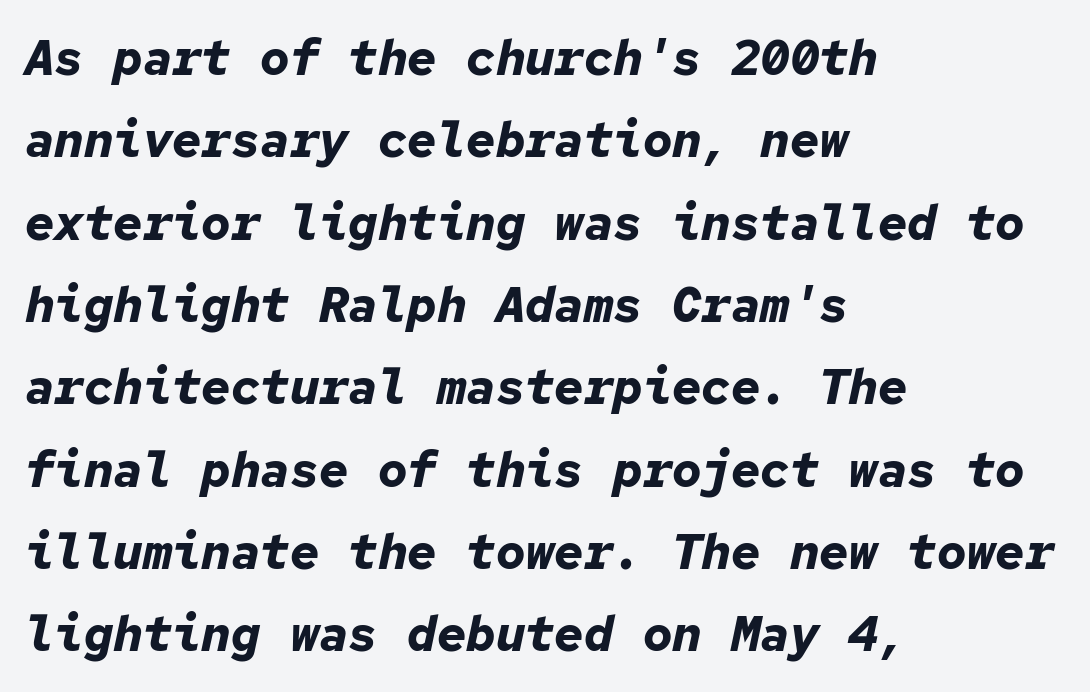
{"italic": "yes", "lean": "right", "slant_degrees": 12, "bold": "yes", "weight": "bold", "width": "normal", "stroke_contrast": "low", "x_height": "medium", "monospaced": "yes", "underline": "no", "align": "left", "line_spacing": "normal", "line_spacing_ratio": 1.68, "letter_spacing": "normal", "letter_spacing_em": 0.0, "glyph_px": 49}
